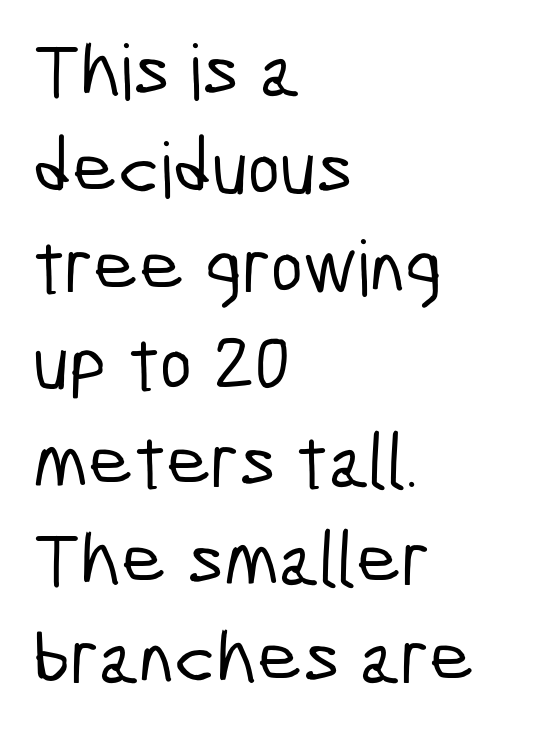
{"serif": "no", "width": "condensed", "stroke_contrast": "low", "x_height": "medium", "monospaced": "no", "underline": "no", "align": "left", "line_spacing": "normal", "line_spacing_ratio": 1.27, "letter_spacing": "normal", "letter_spacing_em": 0.0, "glyph_px": 77}
